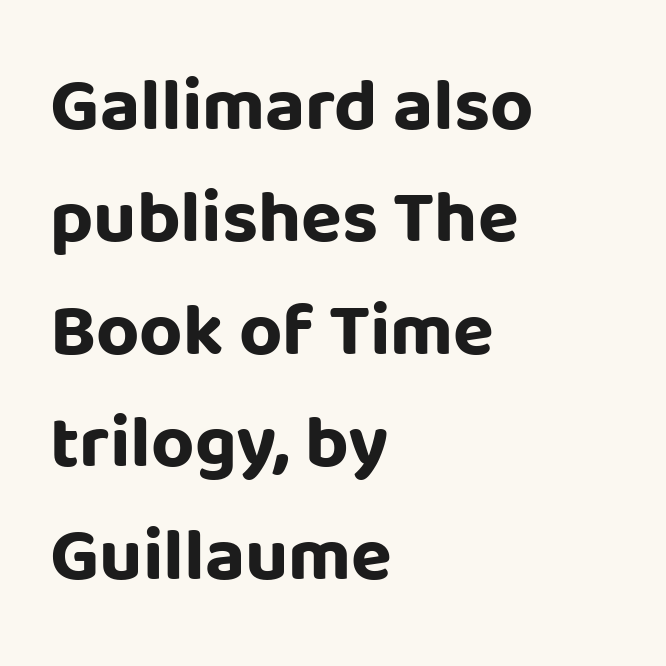
Q: Is the text bold? A: Yes.
Q: Is the text italic (slanted)? A: No, it is upright.
Q: Is the typeface a serif or a sans-serif typeface? A: Sans-serif.
Q: Is the text underlined? A: No.
Q: How is the paragraph aligned? A: Left-aligned.
Q: Is the spacing between letters normal or unusually wide? A: Normal.
Q: Is the spacing between lines tight, normal or loose? A: Normal.
Q: Width (condensed, normal, or wide)? A: Normal.
Q: Stroke contrast? A: Low.
Q: x-height? A: Large.
Q: Monospaced? A: No.
